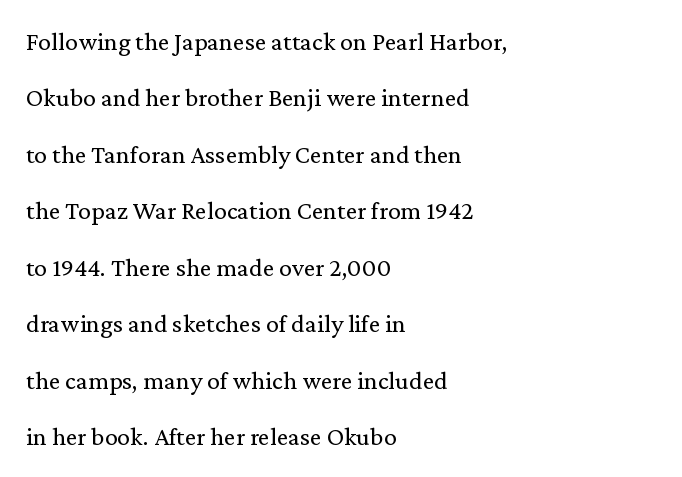
Q: Is the text bold? A: No.
Q: Is the text italic (slanted)? A: No, it is upright.
Q: Is the text underlined? A: No.
Q: How is the paragraph aligned? A: Left-aligned.
Q: Is the spacing between letters normal or unusually wide? A: Normal.
Q: Is the spacing between lines tight, normal or loose? A: Loose.
